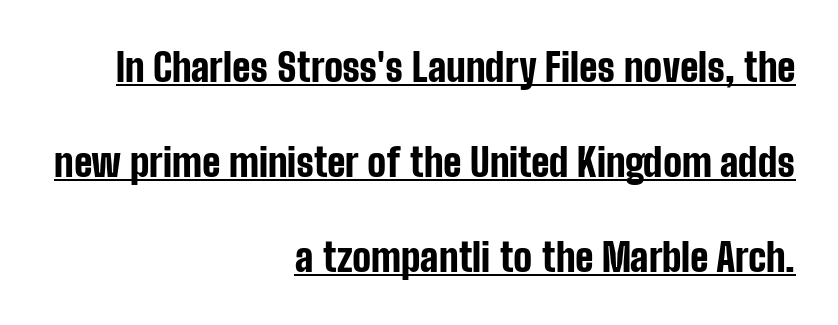
The image shows 39 px bold, condensed sans-serif type, upright; set right-aligned, loose line spacing (2.44x), normal letter spacing, underlined; low stroke contrast and a medium x-height.
